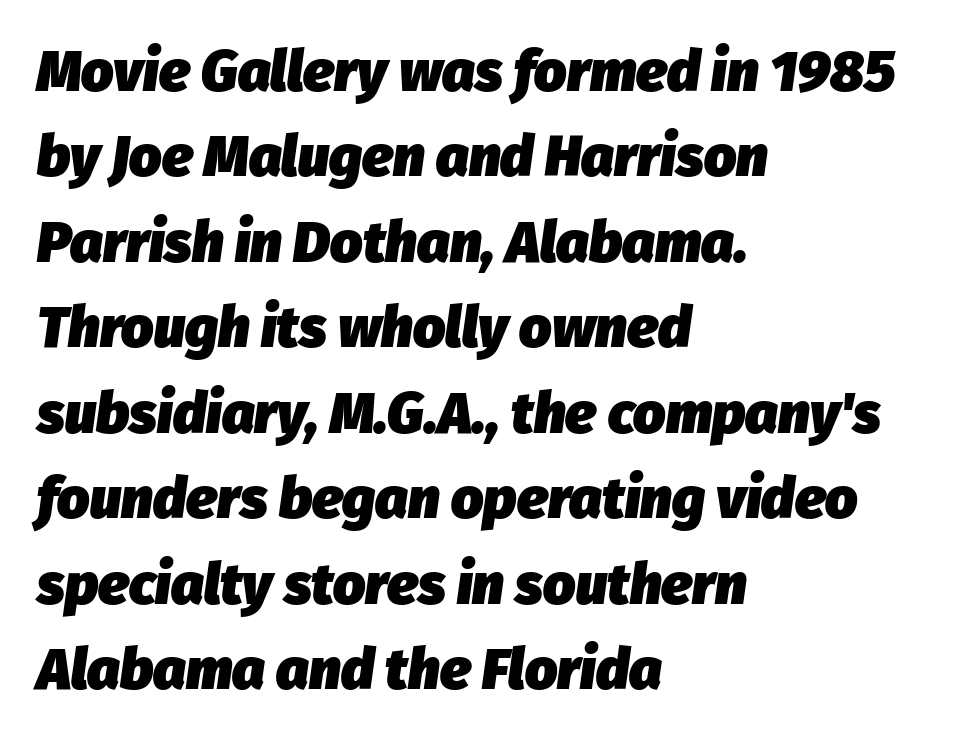
Notice how the stems are inclined rather than vertical — that's the hallmark of italics. All the whitespace from short lines collects on the right. Each row of text sits above clean, open space. The type is set solid horizontally, with unmodified tracking.
